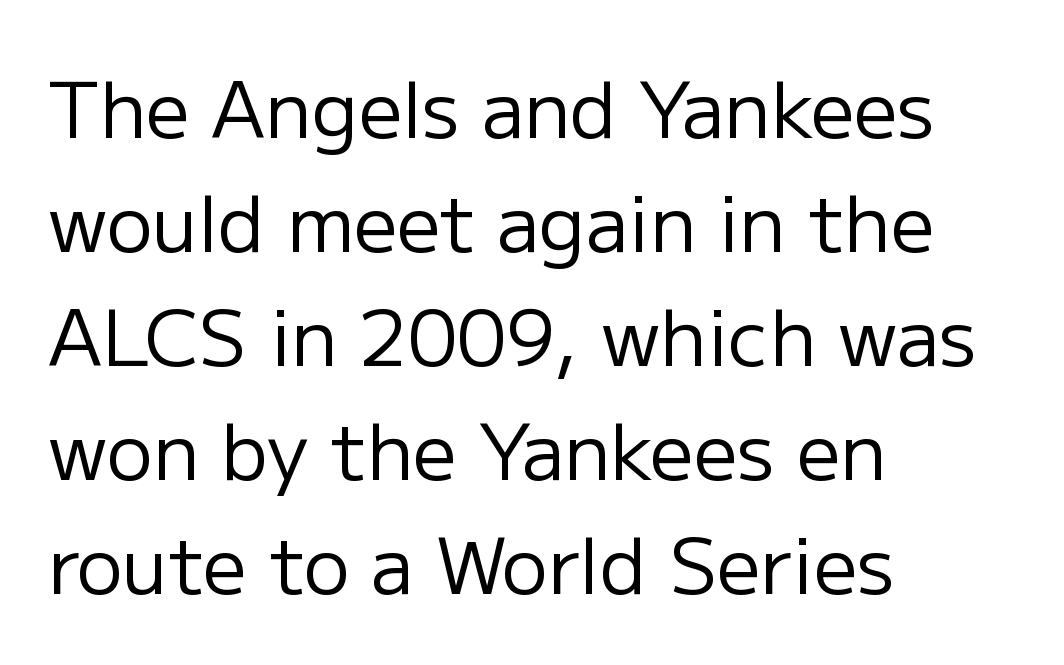
The image shows 77 px regular-weight sans-serif type, upright; set left-aligned, normal line spacing (1.48x), normal letter spacing, not underlined; low stroke contrast and a medium x-height.
